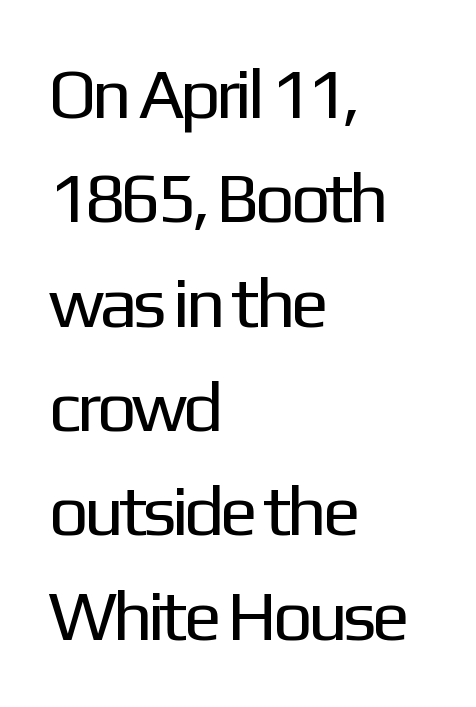
{"serif": "no", "italic": "no", "bold": "no", "weight": "regular", "width": "normal", "stroke_contrast": "low", "x_height": "medium", "monospaced": "no", "underline": "no", "align": "left", "line_spacing": "normal", "line_spacing_ratio": 1.47, "letter_spacing": "normal", "letter_spacing_em": 0.0, "glyph_px": 71}
